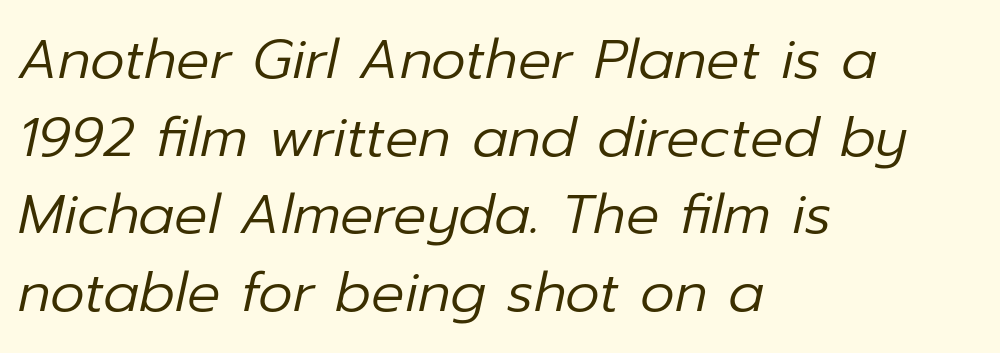
Q: Is the text bold? A: No.
Q: Is the text italic (slanted)? A: Yes, it leans right by about 12 degrees.
Q: Is the text underlined? A: No.
Q: How is the paragraph aligned? A: Left-aligned.
Q: Is the spacing between letters normal or unusually wide? A: Normal.
Q: Is the spacing between lines tight, normal or loose? A: Normal.
Q: Width (condensed, normal, or wide)? A: Normal.
Q: Stroke contrast? A: Low.
Q: x-height? A: Medium.
Q: Monospaced? A: No.
